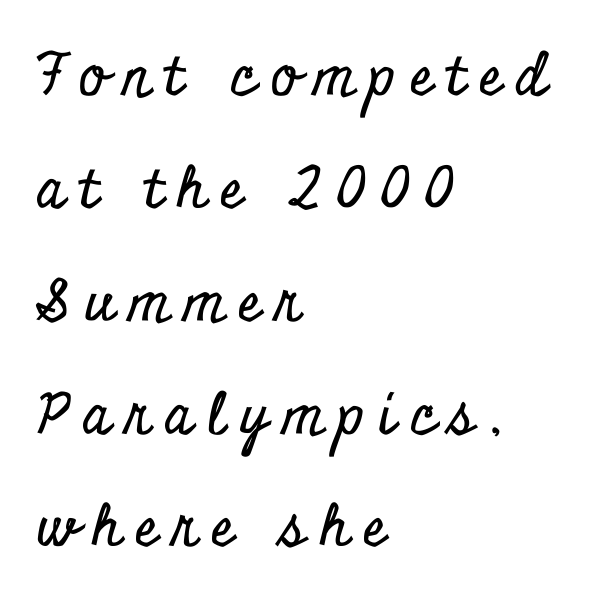
Q: Is the text italic (slanted)? A: Yes.
Q: Is the typeface a serif or a sans-serif typeface? A: Serif.
Q: Is the text underlined? A: No.
Q: How is the paragraph aligned? A: Left-aligned.
Q: Is the spacing between letters normal or unusually wide? A: Unusually wide.
Q: Is the spacing between lines tight, normal or loose? A: Loose.
Q: Width (condensed, normal, or wide)? A: Condensed.
Q: Stroke contrast? A: Low.
Q: x-height? A: Small.
Q: Monospaced? A: No.
